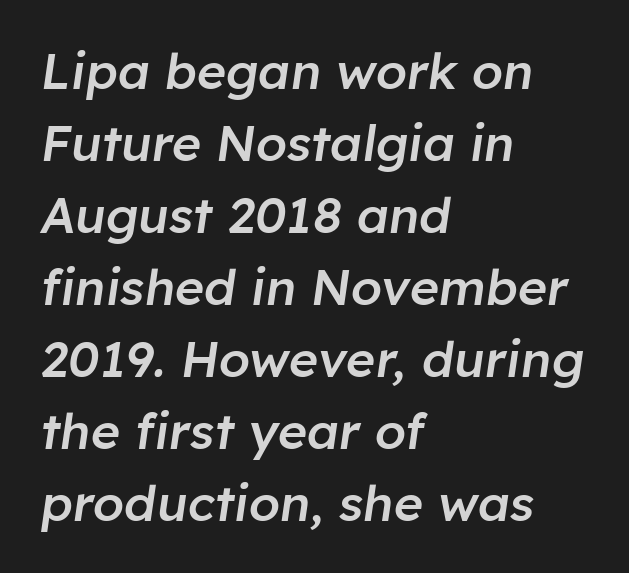
The image shows 50 px semibold type, italic (leaning right); set left-aligned, normal line spacing (1.44x), normal letter spacing, not underlined; low stroke contrast and a medium x-height.
